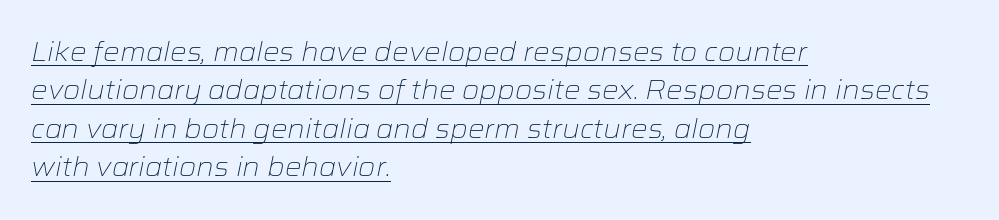
This is oblique type, the kind used for emphasis or titles. Horizontal alignment here is leftward, the default for most running prose. This block has exactly the height ordinary leading produces. The rendering keeps characters at their native spacing. Check the space under the baseline: a stroke is drawn there.
